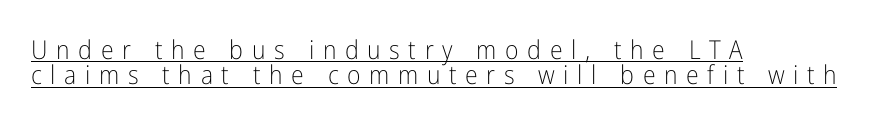
The image shows 26 px text type, upright; set left-aligned, tight line spacing (0.98x), unusually wide letter spacing (+0.33 em), underlined.
